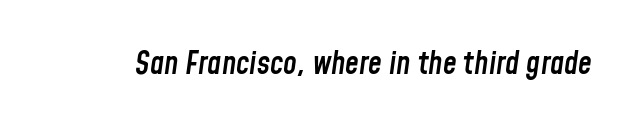
The tracking reads as untouched default to a designer's eye. This is the in-between weight designers call semibold or demi. Varying glyph widths throughout — classic text-font behaviour. The glyphs look as if they've been sheared to an angle. Clear beneath every line of the passage.
